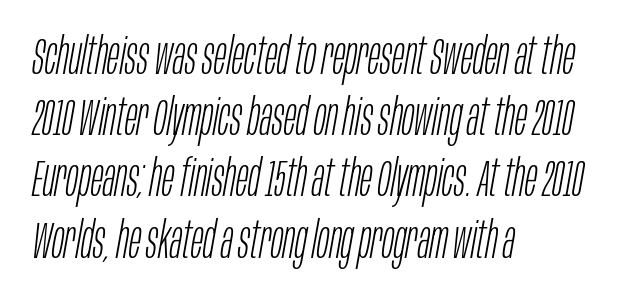
Q: Is the text bold? A: No.
Q: Is the text italic (slanted)? A: Yes, it leans right by about 10 degrees.
Q: Is the text underlined? A: No.
Q: How is the paragraph aligned? A: Left-aligned.
Q: Is the spacing between letters normal or unusually wide? A: Normal.
Q: Width (condensed, normal, or wide)? A: Condensed.
Q: Stroke contrast? A: Low.
Q: x-height? A: Large.
Q: Monospaced? A: No.
